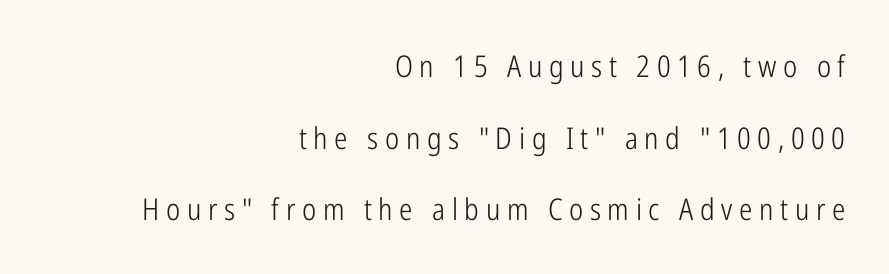
The image shows 30 px light, condensed sans-serif type, upright; set right-aligned, loose line spacing (2.39x), unusually wide letter spacing (+0.22 em), not underlined; low stroke contrast and a medium x-height.
